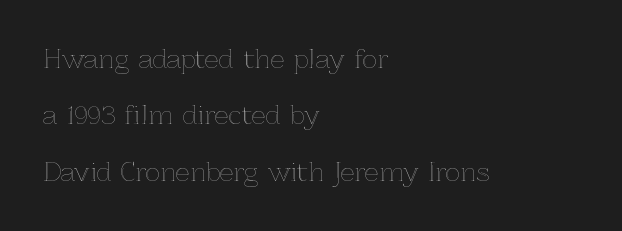
{"italic": "no", "underline": "no", "align": "left", "line_spacing": "loose", "line_spacing_ratio": 2.26, "letter_spacing": "normal", "letter_spacing_em": 0.0, "glyph_px": 25}
